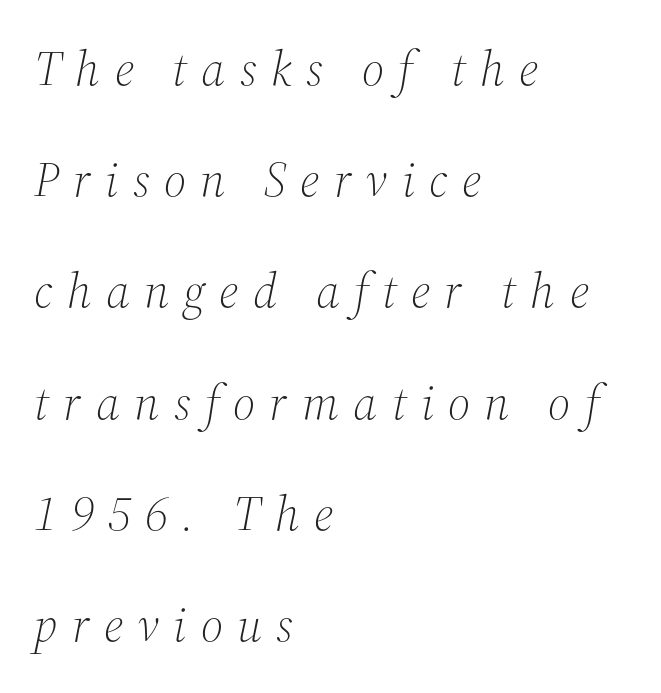
What's the leading like? Stretched, with rows far apart. Notice how the stems are inclined rather than vertical — that's the hallmark of italics. Note the varied advance widths — an 'i' is clearly narrower than an 'm'. The letterforms sit at book weight or below.
